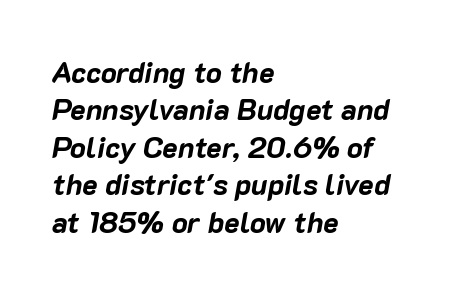
{"italic": "yes", "lean": "right", "slant_degrees": 10, "bold": "yes", "weight": "bold", "width": "normal", "stroke_contrast": "low", "x_height": "medium", "monospaced": "no", "underline": "no", "align": "left", "line_spacing": "normal", "line_spacing_ratio": 1.29, "letter_spacing": "normal", "letter_spacing_em": 0.0, "glyph_px": 29}
